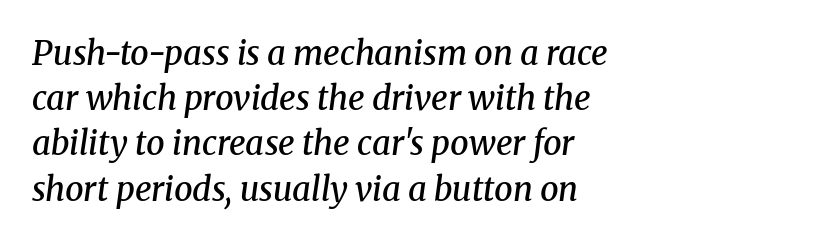
The image shows 33 px semibold serif type, italic (leaning right); set left-aligned, normal line spacing (1.37x), normal letter spacing, not underlined; medium stroke contrast and a medium x-height.
